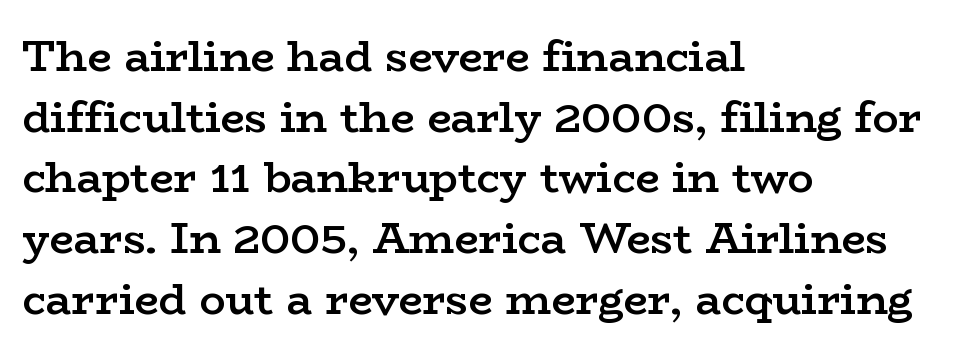
{"serif": "yes", "italic": "no", "bold": "semi", "weight": "semibold", "width": "wide", "stroke_contrast": "low", "x_height": "medium", "monospaced": "no", "underline": "no", "align": "left", "line_spacing": "normal", "line_spacing_ratio": 1.41, "letter_spacing": "normal", "letter_spacing_em": 0.0, "glyph_px": 43}
